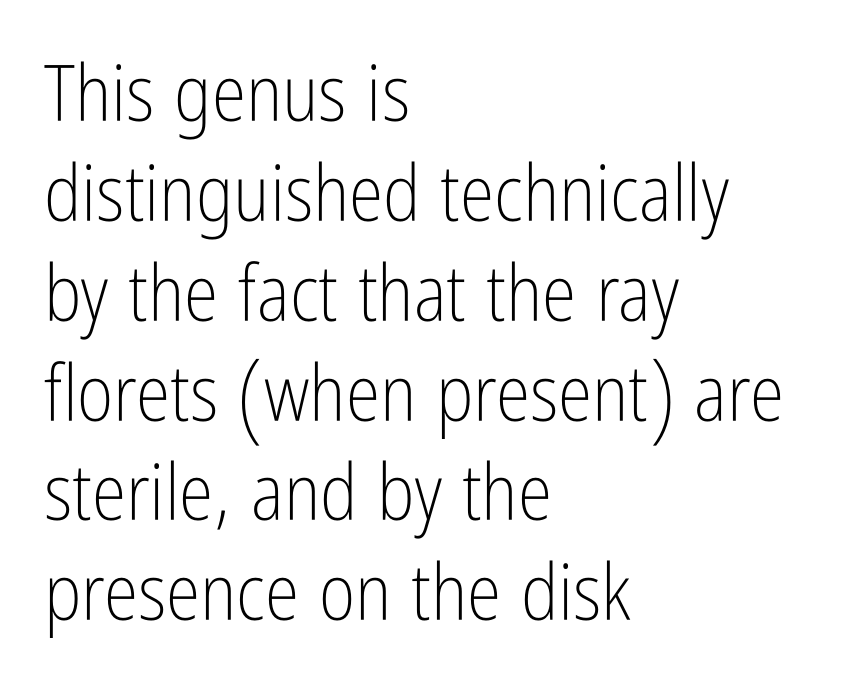
Stems and bowls with no extra thickness — not bold. The letters advance in unequal steps, a hallmark of proportional type. The characters display no serif detailing; their extremities are plain. The vertical gap from one line to the next is medium. The paragraph shown leans on its left margin.
